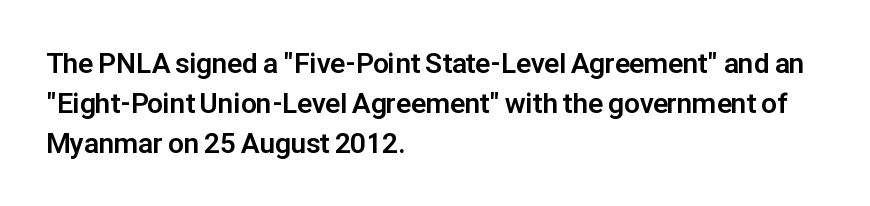
{"serif": "no", "italic": "no", "bold": "yes", "weight": "bold", "width": "normal", "stroke_contrast": "low", "x_height": "medium", "monospaced": "no", "underline": "no", "align": "left", "line_spacing": "normal", "line_spacing_ratio": 1.42, "letter_spacing": "normal", "letter_spacing_em": 0.0, "glyph_px": 28}
